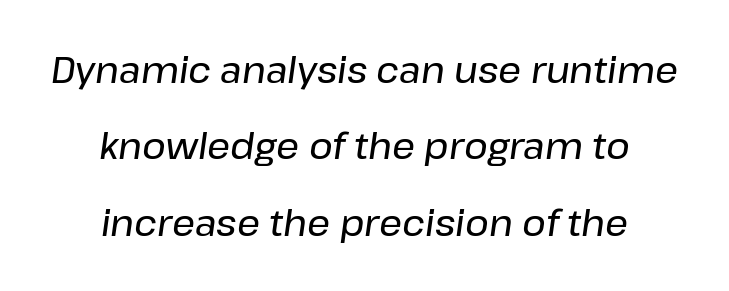
Q: Is the text italic (slanted)? A: Yes, it leans right by about 8 degrees.
Q: Is the text underlined? A: No.
Q: How is the paragraph aligned? A: Centered.
Q: Is the spacing between letters normal or unusually wide? A: Normal.
Q: Is the spacing between lines tight, normal or loose? A: Loose.
Q: Width (condensed, normal, or wide)? A: Normal.
Q: Stroke contrast? A: Low.
Q: x-height? A: Medium.
Q: Monospaced? A: No.
